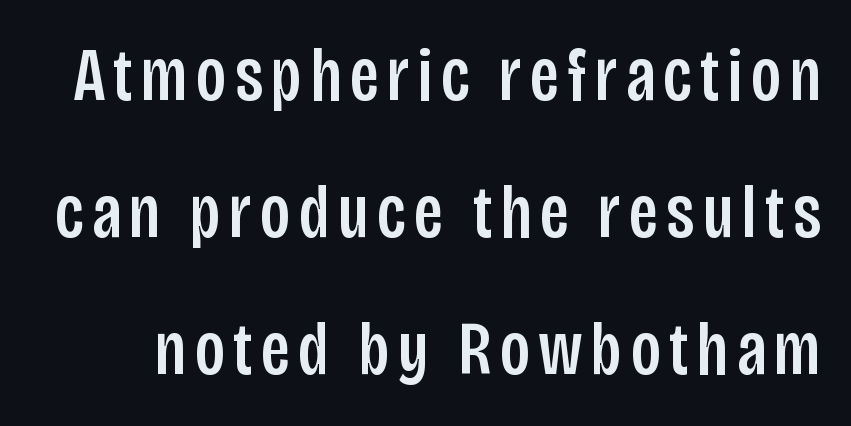
Q: Is the text italic (slanted)? A: No, it is upright.
Q: Is the typeface a serif or a sans-serif typeface? A: Sans-serif.
Q: Is the text underlined? A: No.
Q: Width (condensed, normal, or wide)? A: Condensed.
Q: Stroke contrast? A: Low.
Q: x-height? A: Large.
Q: Monospaced? A: No.
